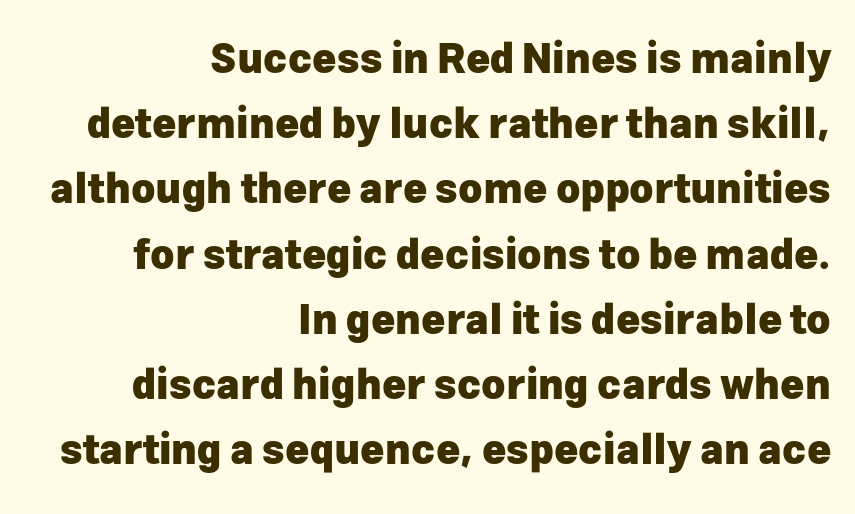
The type family on display is of the sans-serif kind. The passage shown is typed in a proportional face where columns would drift. The glyphs have the mass of a bold cut. This sample is right-justified, so line beginnings fall wherever the words allow. This rendering features lettering with no underline. A typesetter would call this zero additional tracking.
